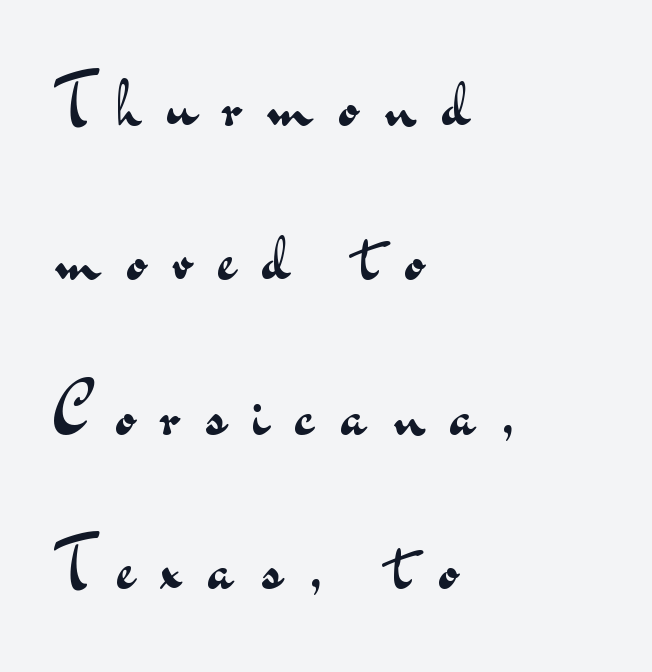
Q: Is the text bold? A: No.
Q: Is the text italic (slanted)? A: Yes.
Q: Is the typeface a serif or a sans-serif typeface? A: Sans-serif.
Q: Is the text underlined? A: No.
Q: How is the paragraph aligned? A: Left-aligned.
Q: Is the spacing between letters normal or unusually wide? A: Unusually wide.
Q: Is the spacing between lines tight, normal or loose? A: Loose.
Q: Width (condensed, normal, or wide)? A: Wide.
Q: Stroke contrast? A: Medium.
Q: x-height? A: Small.
Q: Monospaced? A: No.
